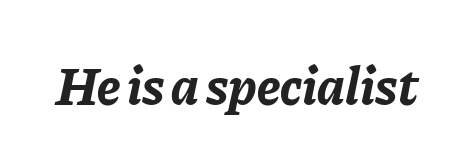
{"italic": "yes", "lean": "right", "slant_degrees": 11, "bold": "yes", "weight": "bold", "width": "normal", "stroke_contrast": "low", "x_height": "medium", "monospaced": "no", "underline": "no", "letter_spacing": "normal", "letter_spacing_em": 0.0, "glyph_px": 53}
